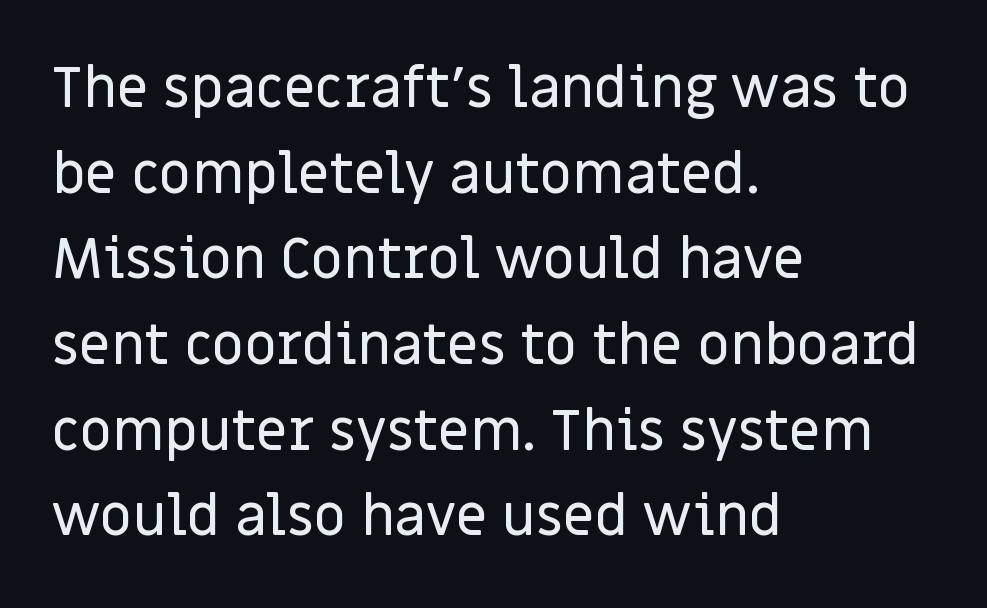
Q: Is the text italic (slanted)? A: No, it is upright.
Q: Is the typeface a serif or a sans-serif typeface? A: Sans-serif.
Q: Is the text underlined? A: No.
Q: How is the paragraph aligned? A: Left-aligned.
Q: Is the spacing between letters normal or unusually wide? A: Normal.
Q: Is the spacing between lines tight, normal or loose? A: Normal.
Q: Width (condensed, normal, or wide)? A: Normal.
Q: Stroke contrast? A: Low.
Q: x-height? A: Large.
Q: Monospaced? A: No.
